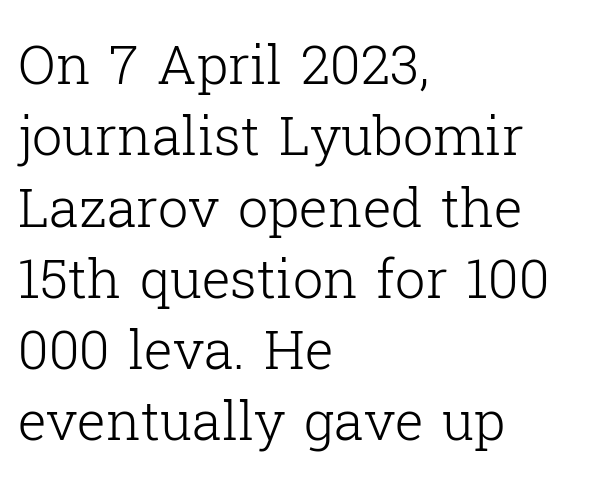
{"serif": "yes", "italic": "no", "bold": "no", "weight": "light", "width": "normal", "stroke_contrast": "low", "x_height": "medium", "monospaced": "no", "underline": "no", "align": "left", "line_spacing": "normal", "line_spacing_ratio": 1.32, "letter_spacing": "normal", "letter_spacing_em": 0.0, "glyph_px": 54}
